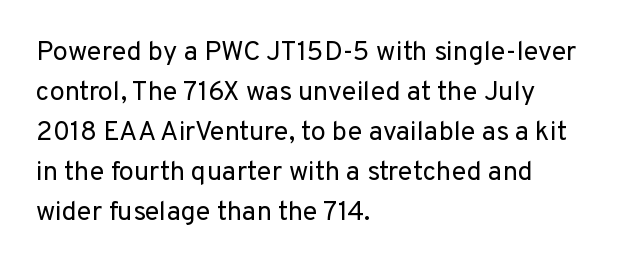
Italic: no, the glyphs are upright roman. Observe the ordinary spacing: letters are neighbours, not strangers. Line spacing here is normal. The zone under the glyphs is completely vacant. These lines stack with their left ends in a neat column.
